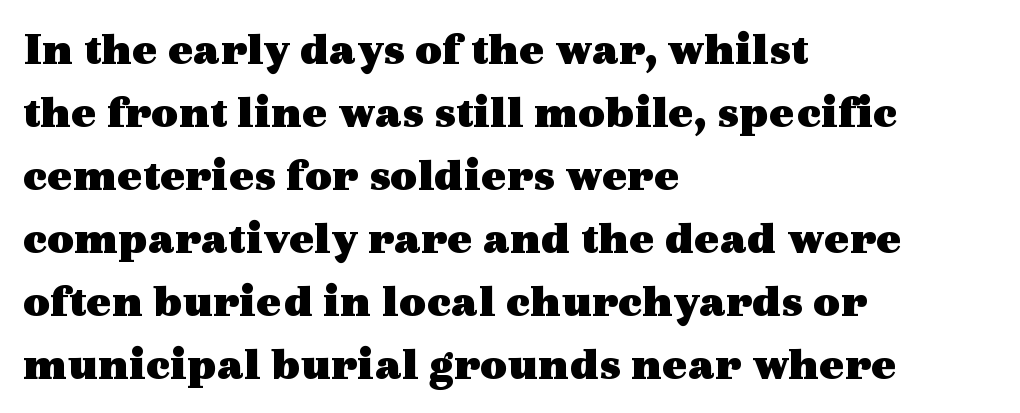
{"serif": "yes", "italic": "no", "bold": "yes", "weight": "heavy", "width": "wide", "x_height": "medium", "monospaced": "no", "underline": "no", "align": "left", "line_spacing": "normal", "line_spacing_ratio": 1.34, "letter_spacing": "normal", "letter_spacing_em": 0.0, "glyph_px": 47}
